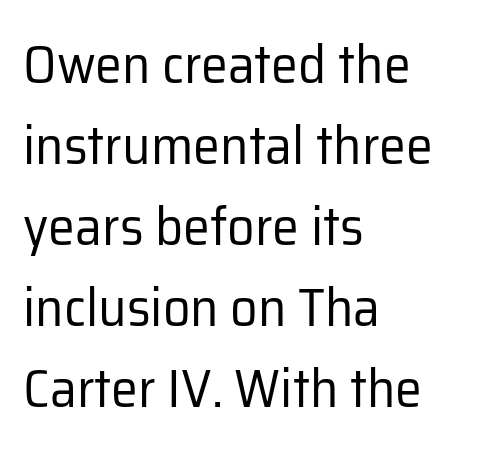
{"serif": "no", "italic": "no", "bold": "no", "weight": "regular", "width": "normal", "stroke_contrast": "low", "x_height": "medium", "monospaced": "no", "underline": "no", "align": "left", "line_spacing": "normal", "line_spacing_ratio": 1.5, "letter_spacing": "normal", "letter_spacing_em": 0.0, "glyph_px": 54}
